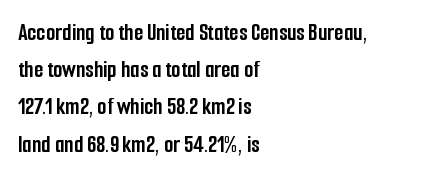
The image shows 24 px bold type, upright; set left-aligned, normal line spacing (1.55x), normal letter spacing, not underlined.
